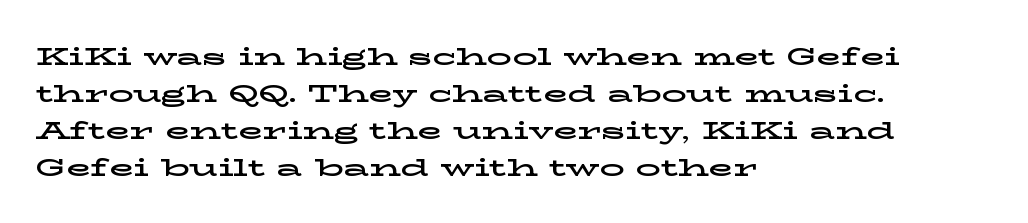
Q: Is the text italic (slanted)? A: No, it is upright.
Q: Is the text underlined? A: No.
Q: How is the paragraph aligned? A: Left-aligned.
Q: Is the spacing between letters normal or unusually wide? A: Normal.
Q: Is the spacing between lines tight, normal or loose? A: Normal.
